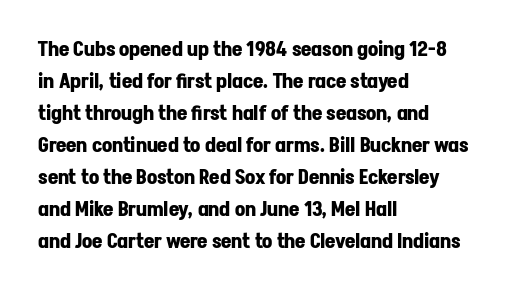
Q: Is the text bold? A: Yes.
Q: Is the text italic (slanted)? A: No, it is upright.
Q: Is the text underlined? A: No.
Q: How is the paragraph aligned? A: Left-aligned.
Q: Is the spacing between letters normal or unusually wide? A: Normal.
Q: Is the spacing between lines tight, normal or loose? A: Normal.
